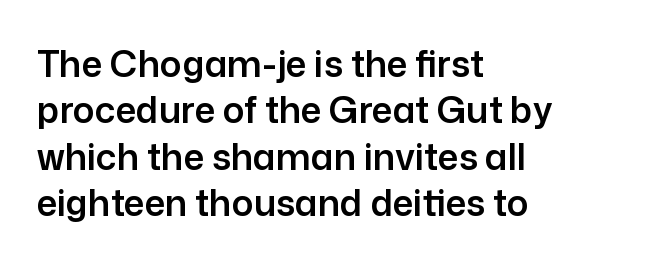
{"serif": "no", "italic": "no", "width": "normal", "stroke_contrast": "low", "x_height": "medium", "monospaced": "no", "underline": "no", "align": "left", "line_spacing": "normal", "line_spacing_ratio": 1.29, "letter_spacing": "normal", "letter_spacing_em": 0.0, "glyph_px": 36}
